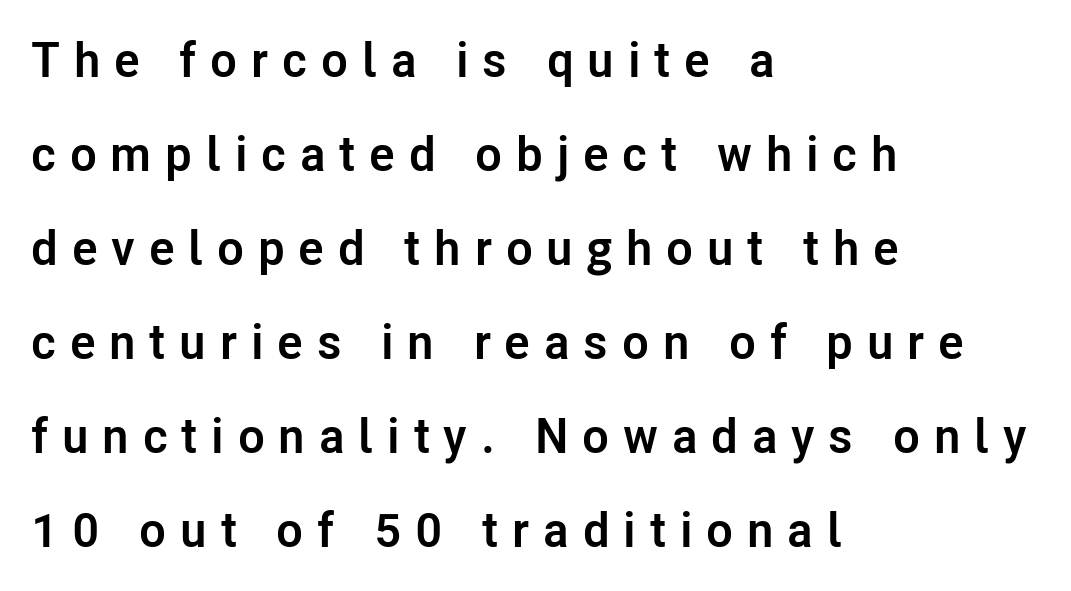
{"serif": "no", "italic": "no", "bold": "yes", "weight": "semibold", "width": "normal", "stroke_contrast": "low", "x_height": "medium", "monospaced": "no", "underline": "no", "align": "left", "line_spacing": "loose", "line_spacing_ratio": 1.92, "letter_spacing": "wide", "letter_spacing_em": 0.28, "glyph_px": 49}
